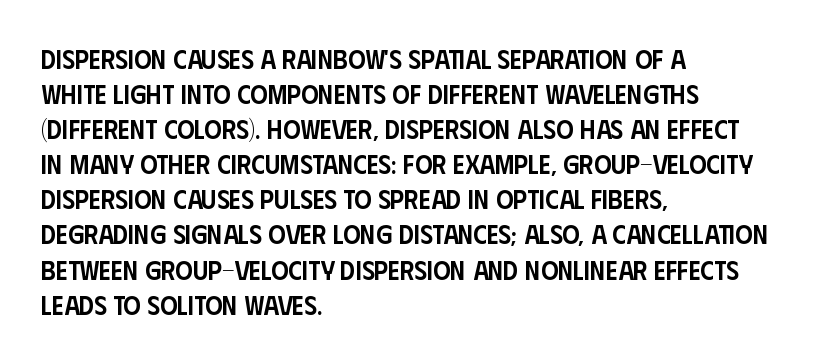
The image shows 27 px text type, upright; set left-aligned, normal line spacing (1.3x), normal letter spacing, not underlined.
